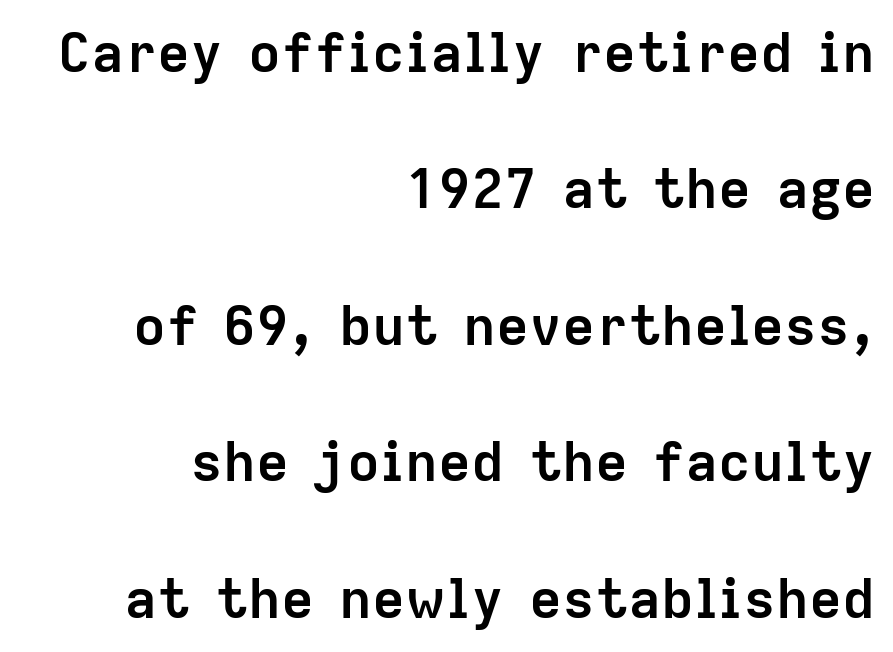
Q: Is the text bold? A: Yes.
Q: Is the text italic (slanted)? A: No, it is upright.
Q: Is the typeface a serif or a sans-serif typeface? A: Sans-serif.
Q: Is the text underlined? A: No.
Q: How is the paragraph aligned? A: Right-aligned.
Q: Is the spacing between letters normal or unusually wide? A: Normal.
Q: Is the spacing between lines tight, normal or loose? A: Loose.
Q: Width (condensed, normal, or wide)? A: Normal.
Q: Stroke contrast? A: Low.
Q: x-height? A: Medium.
Q: Monospaced? A: No.
